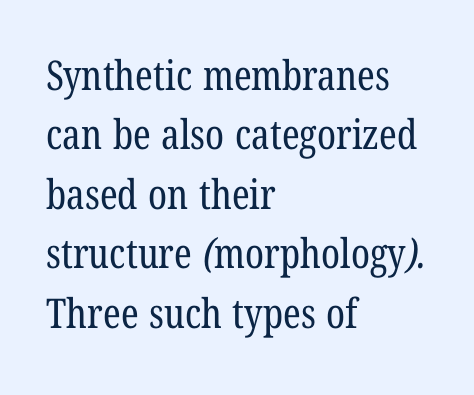
Regular leading. Does the copy run flush right? No — it runs flush left. Is this a heavy cut? Hardly; it is regular or lighter. These lines are rendered in a variable-pitch font. Is the letter spacing exaggerated? No — it looks like the ordinary default. Underlining? Definitely not there.
